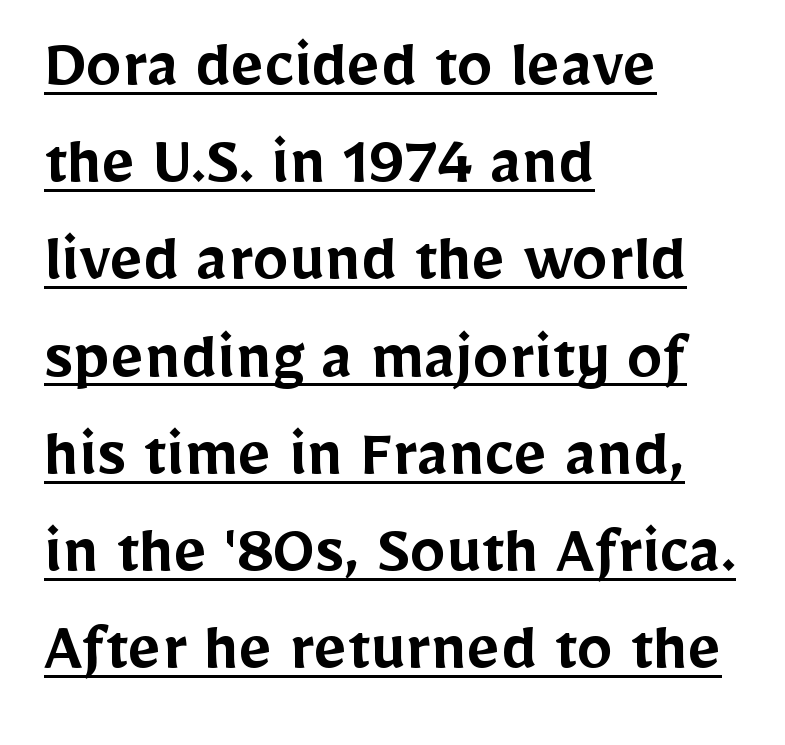
Q: Is the text bold? A: Semi-bold.
Q: Is the text italic (slanted)? A: No, it is upright.
Q: Is the typeface a serif or a sans-serif typeface? A: Sans-serif.
Q: Is the text underlined? A: Yes.
Q: How is the paragraph aligned? A: Left-aligned.
Q: Is the spacing between letters normal or unusually wide? A: Normal.
Q: Is the spacing between lines tight, normal or loose? A: Normal.
Q: Width (condensed, normal, or wide)? A: Normal.
Q: Stroke contrast? A: Low.
Q: x-height? A: Medium.
Q: Monospaced? A: No.
